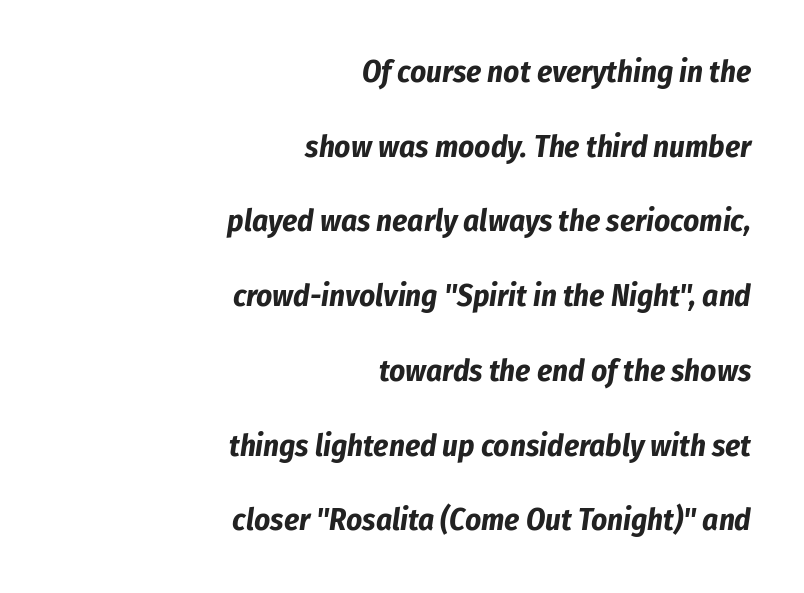
Is the type bold? Yes — the strokes are clearly thick and heavy. Airy leading. You could not count columns in this text — the font is proportionally spaced. The specimen omits any rule beneath the text block's lines. The typesetter chose a ragged-left arrangement here. The passage shown leans; its letterforms are oblique.
